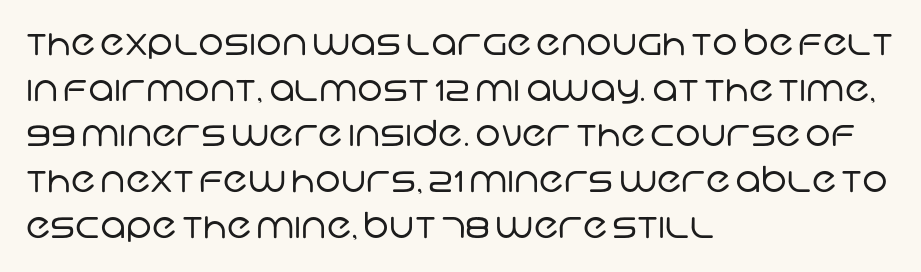
The image shows 36 px regular-weight sans-serif type; set left-aligned, normal line spacing (1.27x), normal letter spacing, not underlined; low stroke contrast and a large x-height.
